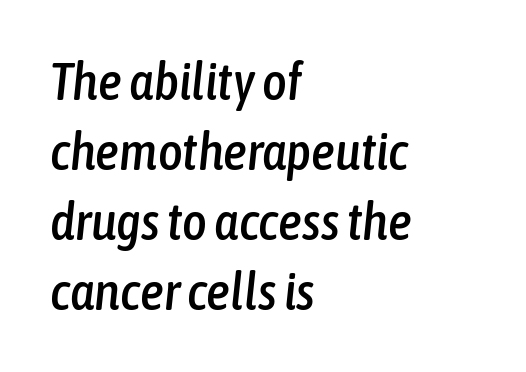
The image shows 53 px condensed type, italic (leaning right); set left-aligned, normal line spacing (1.32x), normal letter spacing, not underlined; low stroke contrast and a medium x-height.
